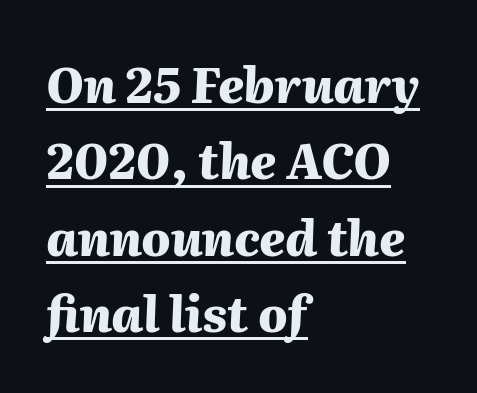
{"italic": "yes", "lean": "right", "slant_degrees": 2, "bold": "yes", "weight": "heavy", "width": "normal", "stroke_contrast": "medium", "x_height": "medium", "monospaced": "no", "underline": "yes", "align": "left", "line_spacing": "normal", "line_spacing_ratio": 1.59, "letter_spacing": "normal", "letter_spacing_em": 0.0, "glyph_px": 48}
